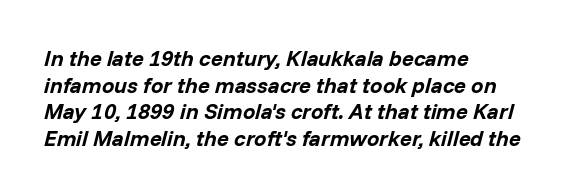
{"italic": "yes", "lean": "right", "slant_degrees": 14, "bold": "yes", "underline": "no", "align": "left", "line_spacing_ratio": 1.21, "letter_spacing": "normal", "letter_spacing_em": 0.0, "glyph_px": 22}
